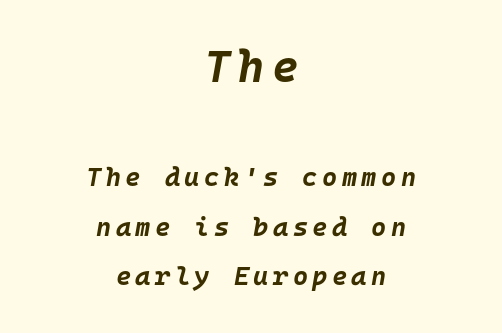
{"italic": "yes", "lean": "right", "slant_degrees": 10, "bold": "yes", "weight": "bold", "width": "normal", "stroke_contrast": "low", "x_height": "large", "monospaced": "yes", "underline": "no", "align": "center", "line_spacing": "loose", "line_spacing_ratio": 1.9, "larger_block": "first", "size_ratio": 1.73, "glyph_px": 45}
